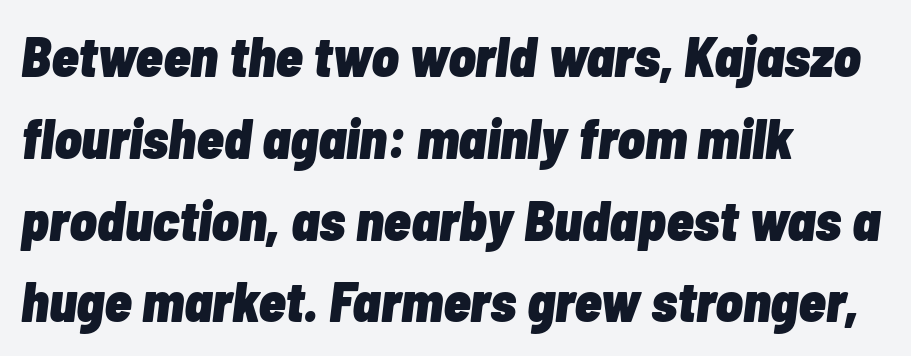
Q: Is the text bold? A: Yes.
Q: Is the text italic (slanted)? A: Yes, it leans right by about 7 degrees.
Q: Is the text underlined? A: No.
Q: How is the paragraph aligned? A: Left-aligned.
Q: Is the spacing between letters normal or unusually wide? A: Normal.
Q: Is the spacing between lines tight, normal or loose? A: Normal.
Q: Width (condensed, normal, or wide)? A: Condensed.
Q: Stroke contrast? A: Low.
Q: x-height? A: Medium.
Q: Monospaced? A: No.
